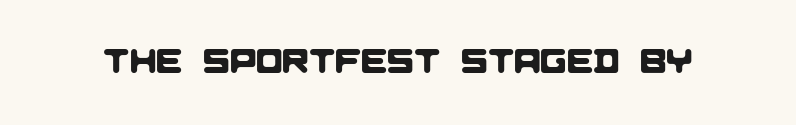
Q: Is the typeface a serif or a sans-serif typeface? A: Sans-serif.
Q: Is the text underlined? A: No.
Q: Is the spacing between letters normal or unusually wide? A: Normal.
Q: Width (condensed, normal, or wide)? A: Normal.
Q: Stroke contrast? A: Low.
Q: x-height? A: Large.
Q: Monospaced? A: No.
